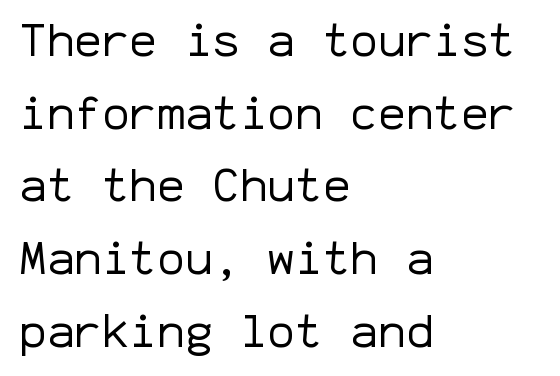
{"serif": "no", "italic": "no", "bold": "no", "weight": "regular", "width": "normal", "stroke_contrast": "low", "x_height": "medium", "monospaced": "yes", "underline": "no", "align": "left", "line_spacing": "normal", "line_spacing_ratio": 1.58, "letter_spacing": "normal", "letter_spacing_em": 0.0, "glyph_px": 46}
